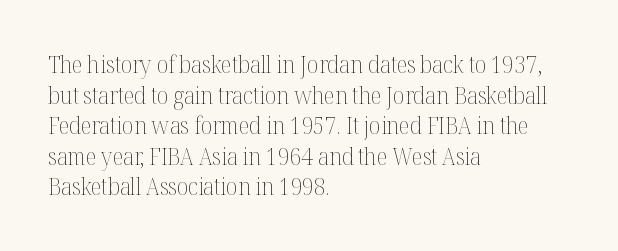
Q: Is the text bold? A: No.
Q: Is the text italic (slanted)? A: No, it is upright.
Q: Is the text underlined? A: No.
Q: How is the paragraph aligned? A: Left-aligned.
Q: Is the spacing between letters normal or unusually wide? A: Normal.
Q: Is the spacing between lines tight, normal or loose? A: Normal.
